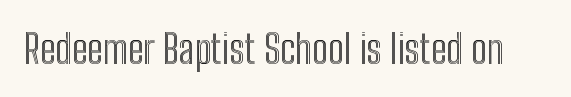
Q: Is the text italic (slanted)? A: No, it is upright.
Q: Is the text underlined? A: No.
Q: Is the spacing between letters normal or unusually wide? A: Normal.
Q: Width (condensed, normal, or wide)? A: Condensed.
Q: x-height? A: Medium.
Q: Monospaced? A: No.
